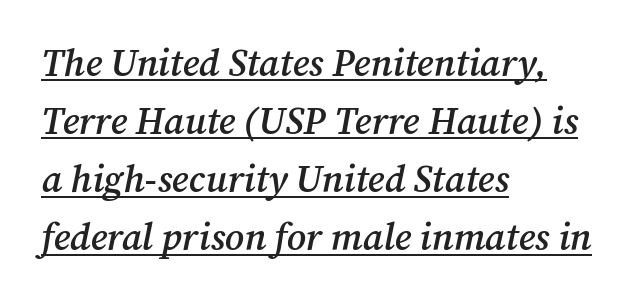
The image shows 38 px semibold serif type, italic (leaning right); set left-aligned, normal line spacing (1.53x), normal letter spacing, underlined; medium stroke contrast and a medium x-height.
